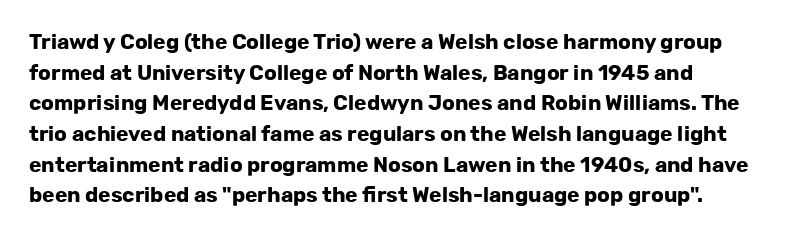
The vertical gap from one line to the next is medium. There is no visible air inserted between adjacent glyphs. Designer's note — italics off, roman on. Every letter is thick-stroked: bold, no question. Unmarked baselines from the first word to the last.
